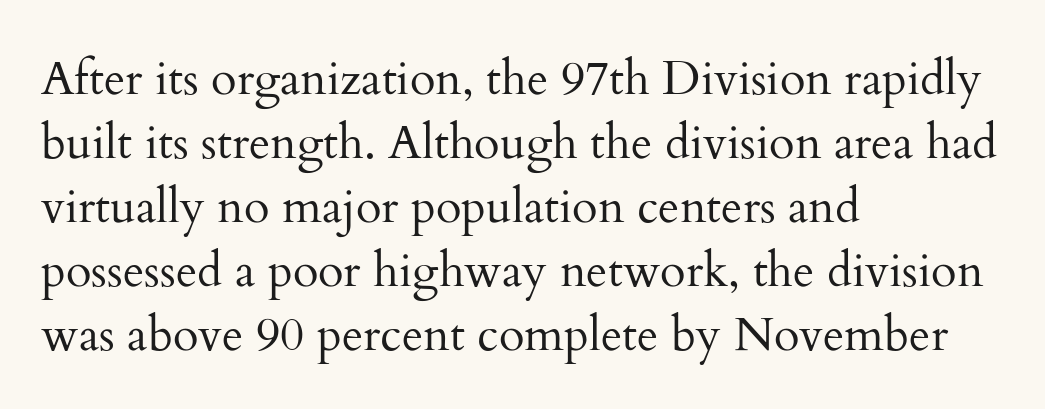
These lines are rendered in a variable-pitch font. Does extra space separate the letters? No, they use regular spacing. Weight class: somewhere from thin through regular. Is there much room between lines? A standard amount, neither cramped nor airy. Descender tails drop into unmarked territory. Every row of glyphs begins at an identical x-position on the left.
